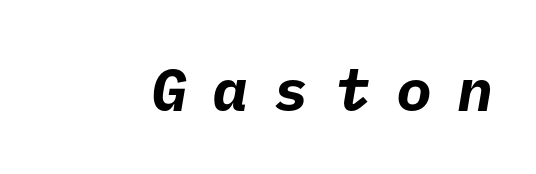
{"serif": "no", "bold": "yes", "weight": "bold", "width": "normal", "stroke_contrast": "low", "x_height": "medium", "underline": "no", "letter_spacing": "wide", "letter_spacing_em": 0.42, "glyph_px": 60}
